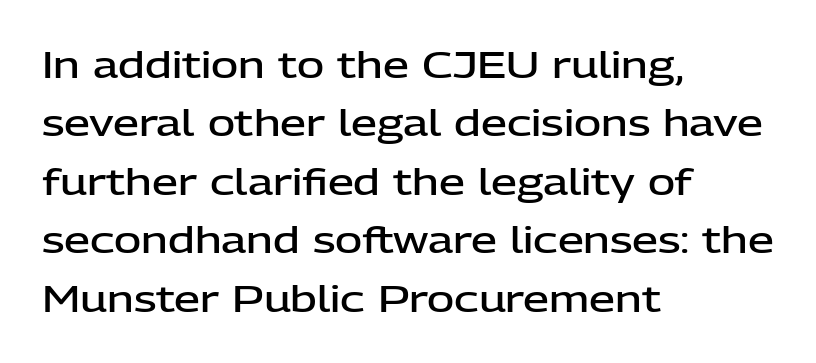
Here the designer chose a conventional face with non-uniform glyph widths. Type without underlining. In terms of letterform style, serifs are entirely absent. Line spacing here is normal.
